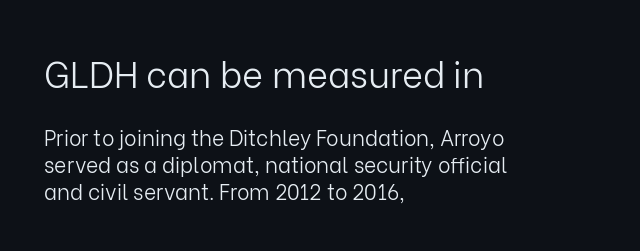
The image shows 36 px light sans-serif type, upright; set left-aligned, normal line spacing (1.3x), normal letter spacing, not underlined; the first (top) block is 1.71x larger; low stroke contrast and a medium x-height.
